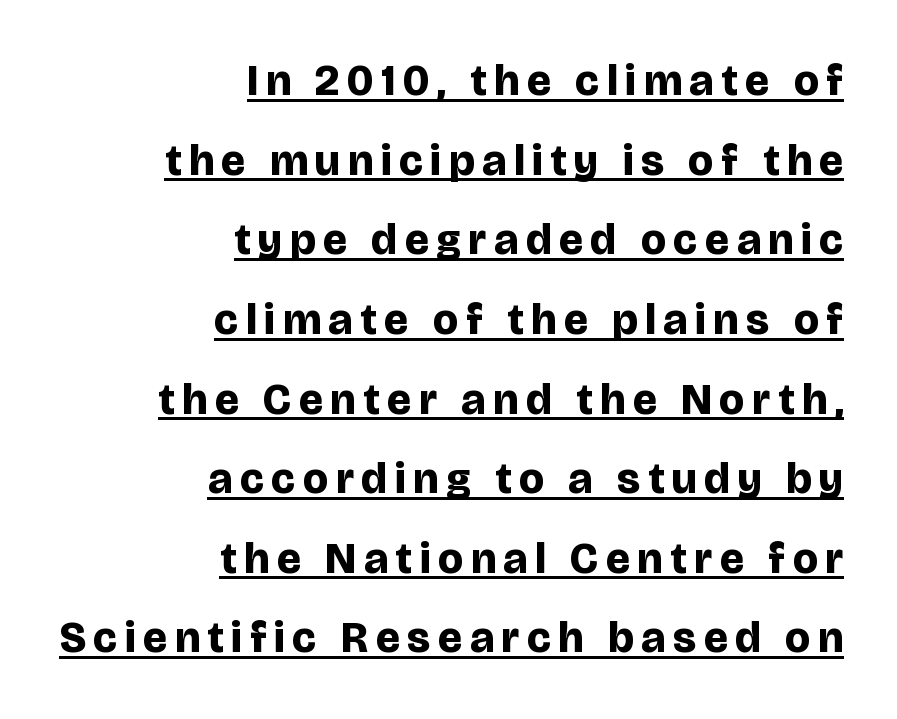
Looks like regular typesetting: each glyph gets only the width it needs. The compositor pushed each line to the right boundary. A roman cut, with each character standing at attention. Strokes here are thick enough to call this a true bold. The specimen includes a rule beneath the text block's lines. Is this a sans? Yes — the strokes have no serifs.
